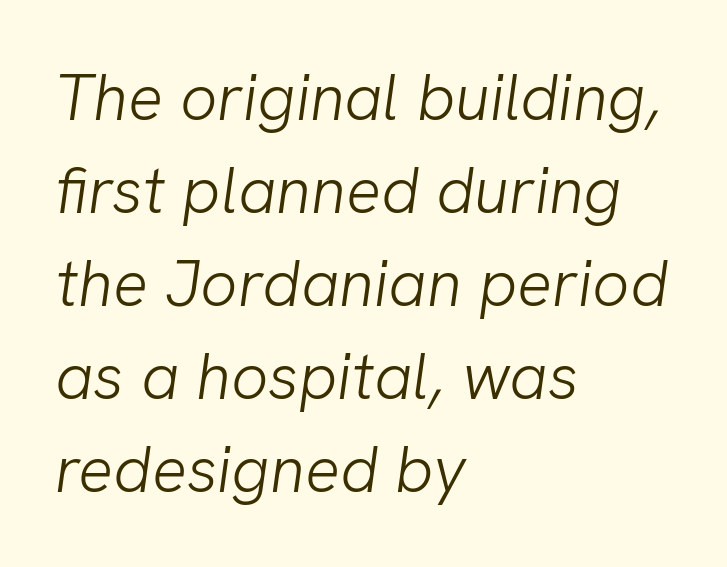
The image shows 65 px light sans-serif type; set left-aligned, normal line spacing (1.43x), normal letter spacing, not underlined; low stroke contrast and a medium x-height.
